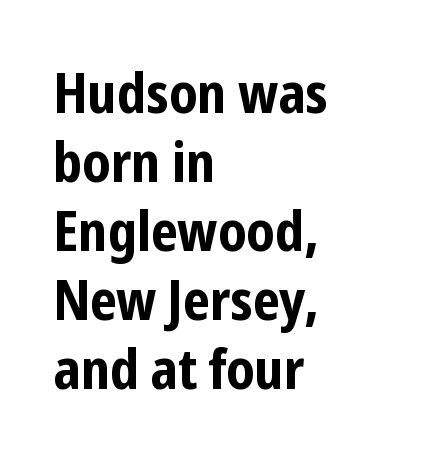
Q: Is the text bold? A: Yes.
Q: Is the text italic (slanted)? A: No, it is upright.
Q: Is the typeface a serif or a sans-serif typeface? A: Sans-serif.
Q: Is the text underlined? A: No.
Q: How is the paragraph aligned? A: Left-aligned.
Q: Is the spacing between letters normal or unusually wide? A: Normal.
Q: Width (condensed, normal, or wide)? A: Condensed.
Q: Stroke contrast? A: Low.
Q: x-height? A: Medium.
Q: Monospaced? A: No.
